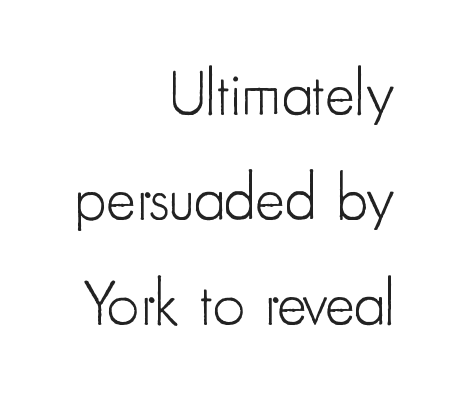
The passage is arranged like a letterhead date or caption credit — flush right. The strokes are not fattened; the text isn't bold. Note the varied advance widths — an 'i' is clearly narrower than an 'm'. This rendering leaves character spacing at its baseline value. The space beneath each line is pristine and unruled. You can tell it's not italic because the verticals are truly vertical.
